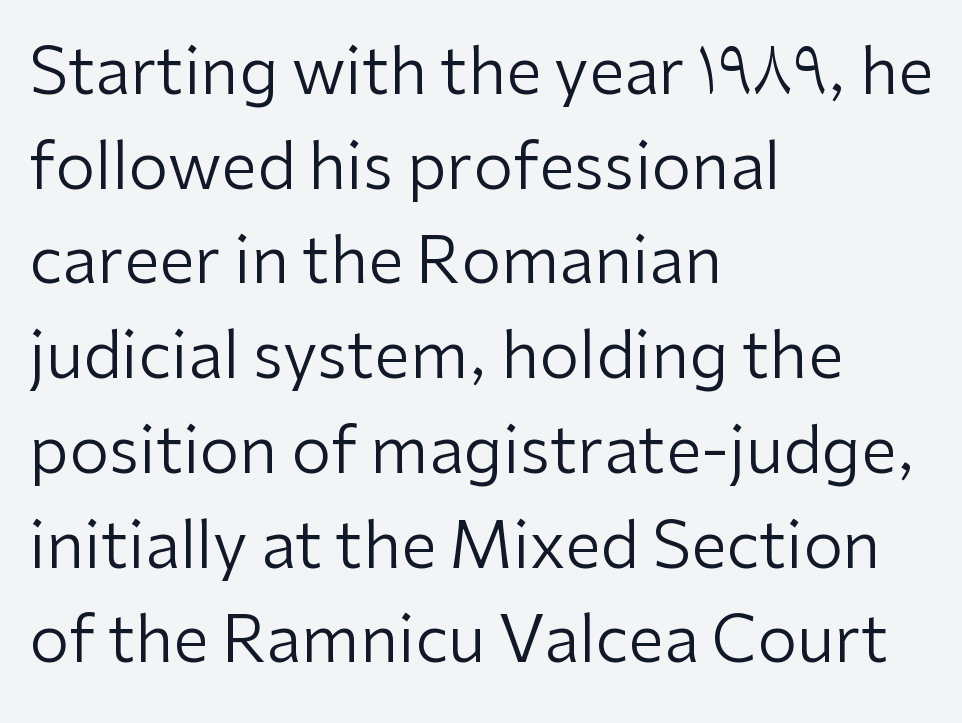
{"serif": "no", "italic": "no", "bold": "no", "weight": "regular", "width": "normal", "stroke_contrast": "low", "x_height": "medium", "monospaced": "no", "underline": "no", "align": "left", "line_spacing": "normal", "line_spacing_ratio": 1.48, "letter_spacing": "normal", "letter_spacing_em": 0.0, "glyph_px": 64}
